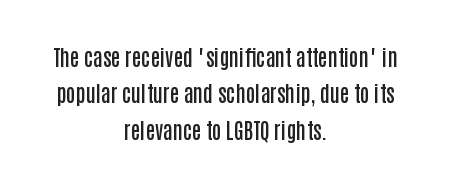
Q: Is the text bold? A: Semi-bold.
Q: Is the text italic (slanted)? A: No, it is upright.
Q: Is the text underlined? A: No.
Q: How is the paragraph aligned? A: Centered.
Q: Is the spacing between letters normal or unusually wide? A: Normal.
